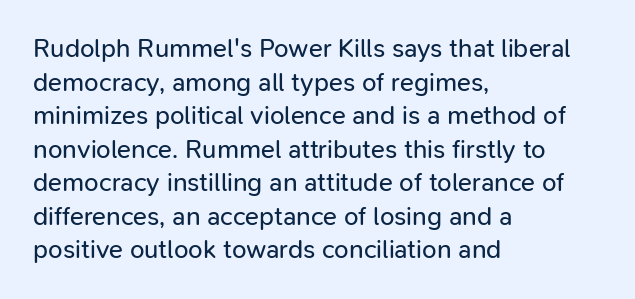
Interline gaps are of average width in this sample. In terms of posture, this sample is upright. Teacher's note: observe the even left margin — that is flush-left alignment. The cut favours lightness, reaching ordinary text weight at its darkest.
